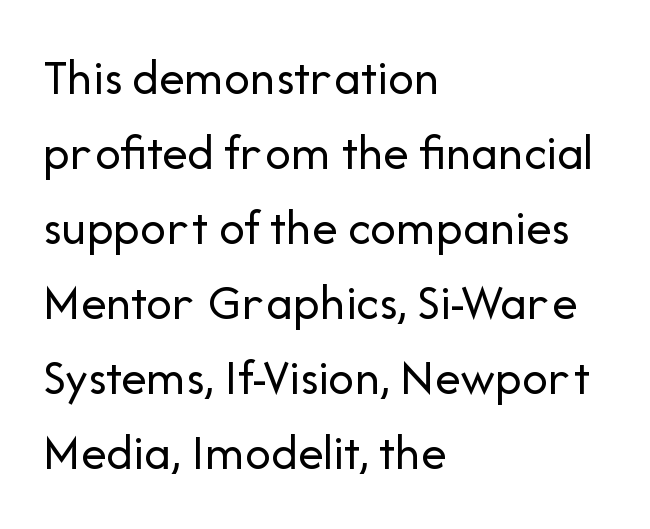
The typeface chosen for these lines omits serifs. Varying glyph widths throughout — classic text-font behaviour. Descenders are the only things crossing below the line. The compositor pushed each line to the left boundary.
